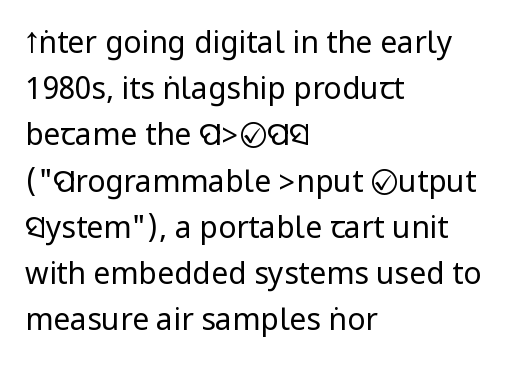
{"serif": "no", "italic": "no", "bold": "no", "weight": "regular", "width": "condensed", "stroke_contrast": "low", "underline": "no", "align": "left", "line_spacing": "normal", "line_spacing_ratio": 1.54, "letter_spacing": "normal", "letter_spacing_em": 0.0, "glyph_px": 30}
